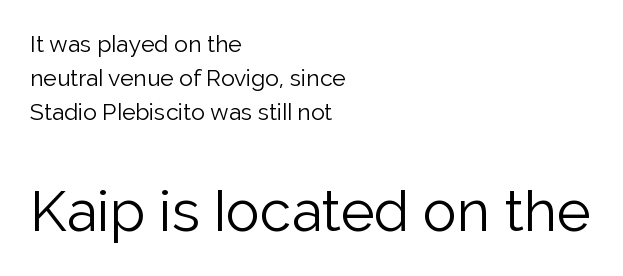
Q: Is the text bold? A: No.
Q: Is the text italic (slanted)? A: No, it is upright.
Q: Is the typeface a serif or a sans-serif typeface? A: Sans-serif.
Q: Is the text underlined? A: No.
Q: How is the paragraph aligned? A: Left-aligned.
Q: Is the spacing between letters normal or unusually wide? A: Normal.
Q: Is the spacing between lines tight, normal or loose? A: Normal.
Q: Which block of text is set in a larger size, the first (top) or the second (bottom)? A: The second (bottom) one.
Q: Width (condensed, normal, or wide)? A: Normal.
Q: Stroke contrast? A: Low.
Q: x-height? A: Medium.
Q: Monospaced? A: No.
